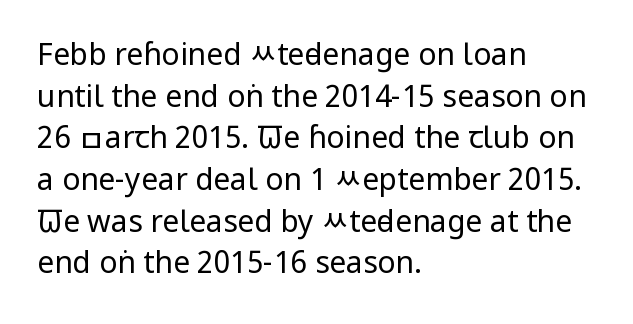
{"serif": "no", "italic": "no", "bold": "no", "weight": "regular", "width": "condensed", "stroke_contrast": "low", "x_height": "large", "monospaced": "no", "underline": "no", "align": "left", "line_spacing": "normal", "line_spacing_ratio": 1.39, "letter_spacing": "normal", "letter_spacing_em": 0.0, "glyph_px": 30}
